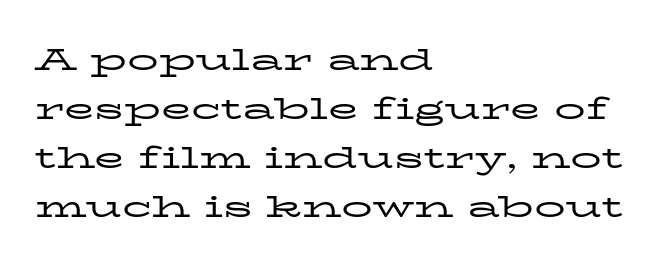
Q: Is the text bold? A: No.
Q: Is the text italic (slanted)? A: No, it is upright.
Q: Is the typeface a serif or a sans-serif typeface? A: Serif.
Q: Is the text underlined? A: No.
Q: How is the paragraph aligned? A: Left-aligned.
Q: Is the spacing between letters normal or unusually wide? A: Normal.
Q: Is the spacing between lines tight, normal or loose? A: Normal.
Q: Width (condensed, normal, or wide)? A: Wide.
Q: Stroke contrast? A: Low.
Q: x-height? A: Medium.
Q: Monospaced? A: No.
